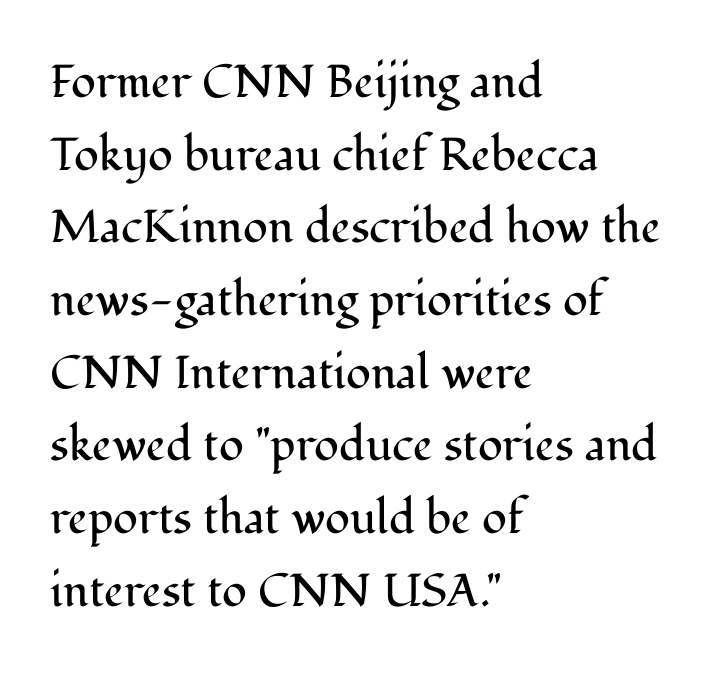
The image shows 46 px regular-weight serif type, upright; set left-aligned, normal line spacing (1.58x), normal letter spacing, not underlined; medium stroke contrast and a medium x-height.
